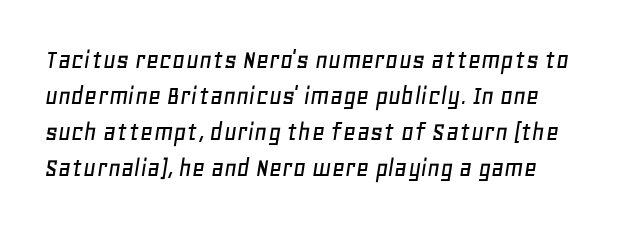
Q: Is the text italic (slanted)? A: Yes, it leans right by about 11 degrees.
Q: Is the text underlined? A: No.
Q: How is the paragraph aligned? A: Left-aligned.
Q: Is the spacing between letters normal or unusually wide? A: Normal.
Q: Is the spacing between lines tight, normal or loose? A: Normal.
Q: Width (condensed, normal, or wide)? A: Normal.
Q: Stroke contrast? A: Low.
Q: x-height? A: Large.
Q: Monospaced? A: No.
